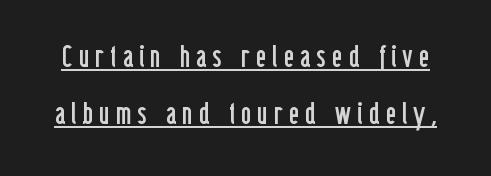
{"serif": "no", "italic": "no", "bold": "no", "weight": "regular", "width": "condensed", "stroke_contrast": "low", "x_height": "medium", "monospaced": "no", "underline": "yes", "line_spacing_ratio": 1.84, "letter_spacing": "wide", "letter_spacing_em": 0.2, "glyph_px": 31}
